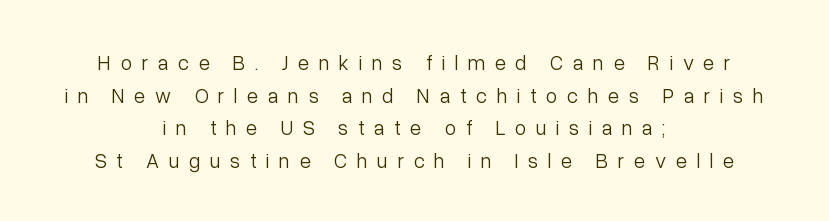
Q: Is the text bold? A: No.
Q: Is the text italic (slanted)? A: No, it is upright.
Q: Is the text underlined? A: No.
Q: How is the paragraph aligned? A: Centered.
Q: Is the spacing between letters normal or unusually wide? A: Unusually wide.
Q: Is the spacing between lines tight, normal or loose? A: Normal.
